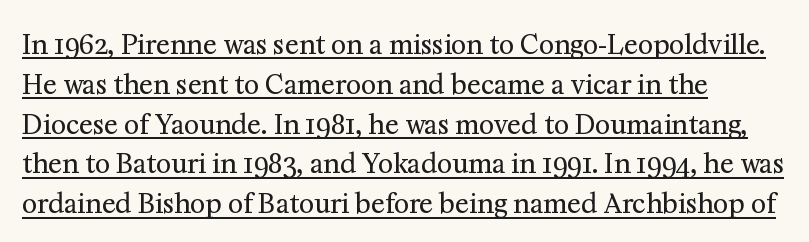
The image shows 26 px text type, upright; set left-aligned, normal line spacing (1.53x), normal letter spacing, underlined.
